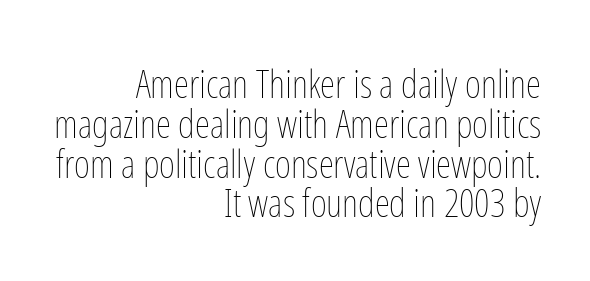
{"italic": "no", "bold": "no", "weight": "thin", "width": "condensed", "stroke_contrast": "low", "x_height": "medium", "monospaced": "no", "underline": "no", "align": "right", "line_spacing": "tight", "line_spacing_ratio": 1.02, "letter_spacing": "normal", "letter_spacing_em": 0.0, "glyph_px": 39}
